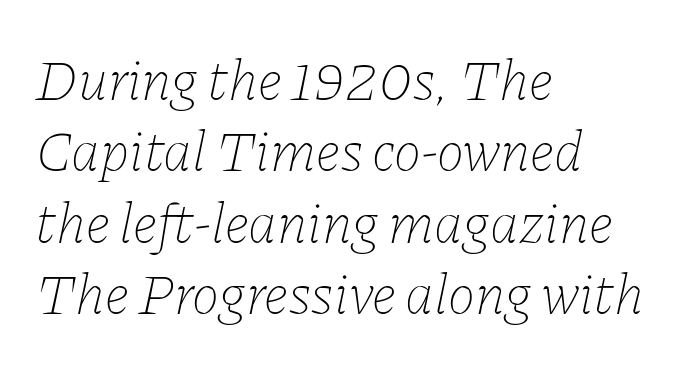
{"italic": "yes", "lean": "right", "slant_degrees": 11, "bold": "no", "weight": "thin", "width": "normal", "stroke_contrast": "low", "x_height": "medium", "monospaced": "no", "underline": "no", "align": "left", "line_spacing_ratio": 1.23, "letter_spacing": "normal", "letter_spacing_em": 0.0, "glyph_px": 58}
